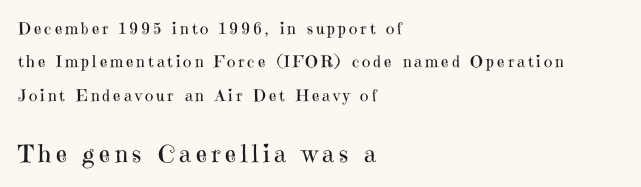
The image shows 24 px text type, upright; set left-aligned, loose line spacing (2.09x), not underlined; the second (bottom) block is 1.5x larger.
